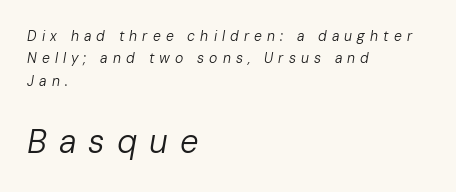
Q: Is the text bold? A: No.
Q: Is the text italic (slanted)? A: Yes, it leans right by about 10 degrees.
Q: Is the text underlined? A: No.
Q: How is the paragraph aligned? A: Left-aligned.
Q: Is the spacing between letters normal or unusually wide? A: Unusually wide.
Q: Is the spacing between lines tight, normal or loose? A: Normal.
Q: Which block of text is set in a larger size, the first (top) or the second (bottom)? A: The second (bottom) one.
Q: Width (condensed, normal, or wide)? A: Normal.
Q: Stroke contrast? A: Low.
Q: x-height? A: Medium.
Q: Monospaced? A: No.
